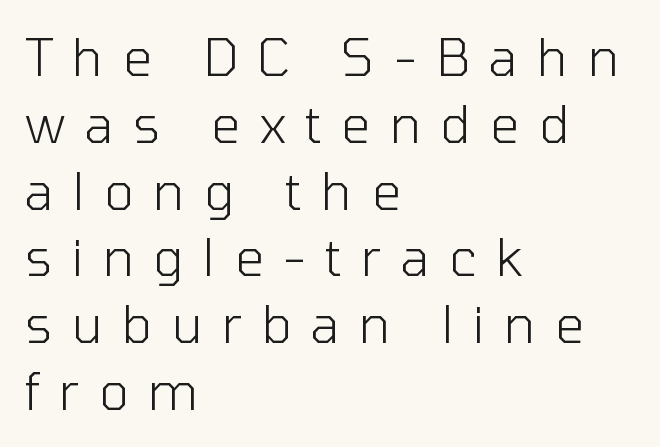
{"serif": "no", "italic": "no", "bold": "no", "weight": "light", "width": "normal", "stroke_contrast": "low", "x_height": "medium", "monospaced": "no", "underline": "no", "align": "left", "line_spacing": "normal", "line_spacing_ratio": 1.31, "letter_spacing": "wide", "letter_spacing_em": 0.38, "glyph_px": 51}
